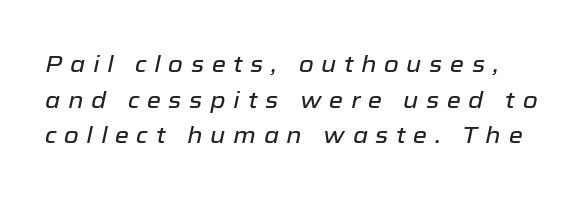
Q: Is the text italic (slanted)? A: Yes, it leans right by about 12 degrees.
Q: Is the text underlined? A: No.
Q: Is the spacing between letters normal or unusually wide? A: Unusually wide.
Q: Is the spacing between lines tight, normal or loose? A: Normal.
